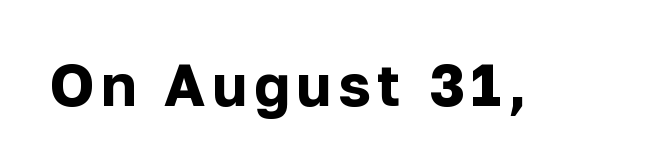
Q: Is the text bold? A: Yes.
Q: Is the text italic (slanted)? A: No, it is upright.
Q: Is the typeface a serif or a sans-serif typeface? A: Sans-serif.
Q: Is the text underlined? A: No.
Q: Width (condensed, normal, or wide)? A: Normal.
Q: Stroke contrast? A: Low.
Q: x-height? A: Medium.
Q: Monospaced? A: No.
